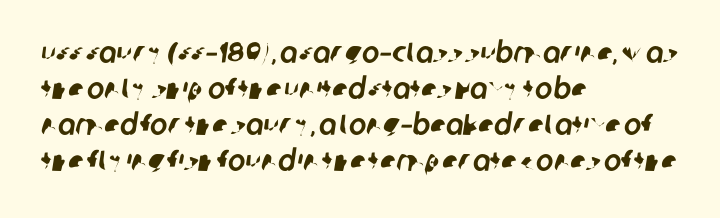
The image shows 29 px sans-serif type; set left-aligned, line spacing 1.24x, normal letter spacing, not underlined; low stroke contrast and a large x-height.
